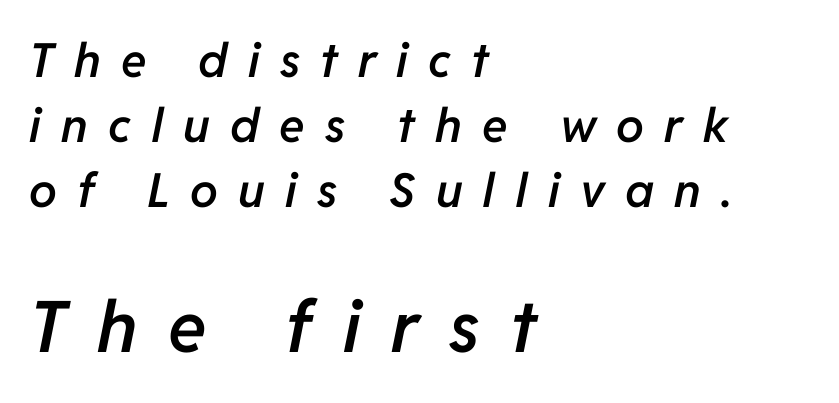
The lines are quadded left. Proportional: the letters do not fall into vertical columns. The face used here appears at its bigger size in the lower chunk. Regular leading. The words here are not underlined.
